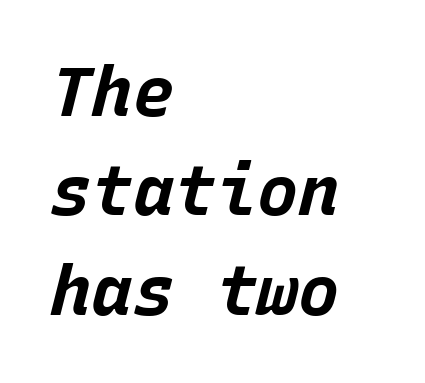
The image shows 69 px bold type, italic (leaning right), monospaced; set left-aligned, normal line spacing (1.44x), normal letter spacing, not underlined; low stroke contrast and a large x-height.
